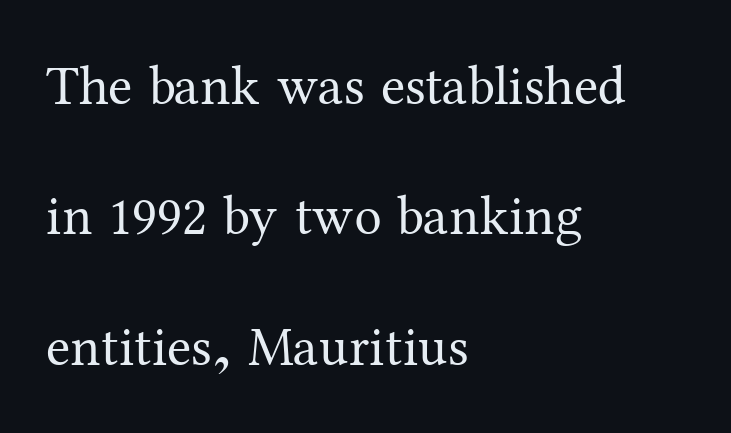
The face used here is proportionally spaced, like ordinary book or web type. In terms of leading, this rendering errs on the spacious side. This rendering features lettering with no underline. Stems here are at most as thick as an everyday book face. This rendering leaves character spacing at its baseline value. Where is the straight margin? On the left.
